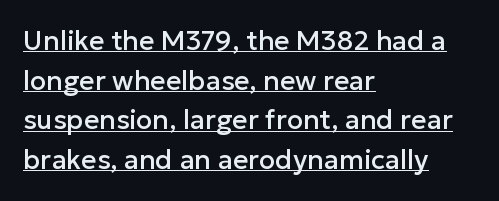
{"italic": "no", "underline": "yes", "align": "left", "line_spacing": "normal", "line_spacing_ratio": 1.47, "letter_spacing": "normal", "letter_spacing_em": 0.0, "glyph_px": 27}
